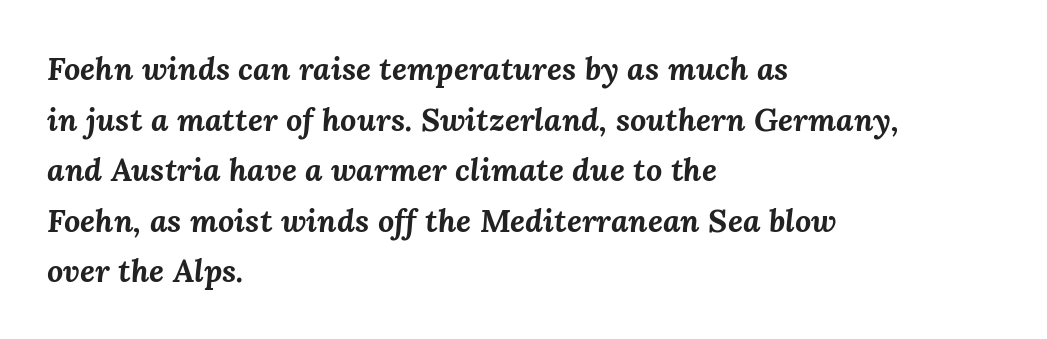
Q: Is the text bold? A: Yes.
Q: Is the text italic (slanted)? A: Yes, it leans right by about 3 degrees.
Q: Is the text underlined? A: No.
Q: How is the paragraph aligned? A: Left-aligned.
Q: Is the spacing between letters normal or unusually wide? A: Normal.
Q: Is the spacing between lines tight, normal or loose? A: Normal.
Q: Width (condensed, normal, or wide)? A: Normal.
Q: Stroke contrast? A: Medium.
Q: x-height? A: Medium.
Q: Monospaced? A: No.
